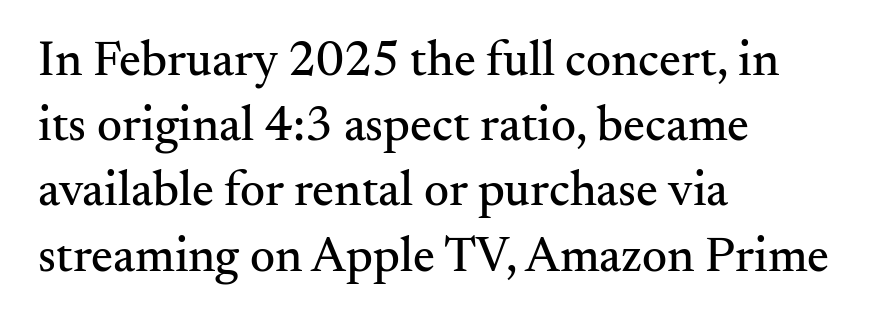
Q: Is the text italic (slanted)? A: No, it is upright.
Q: Is the typeface a serif or a sans-serif typeface? A: Serif.
Q: Is the text underlined? A: No.
Q: How is the paragraph aligned? A: Left-aligned.
Q: Is the spacing between letters normal or unusually wide? A: Normal.
Q: Is the spacing between lines tight, normal or loose? A: Normal.
Q: Width (condensed, normal, or wide)? A: Normal.
Q: Stroke contrast? A: Medium.
Q: x-height? A: Small.
Q: Monospaced? A: No.
